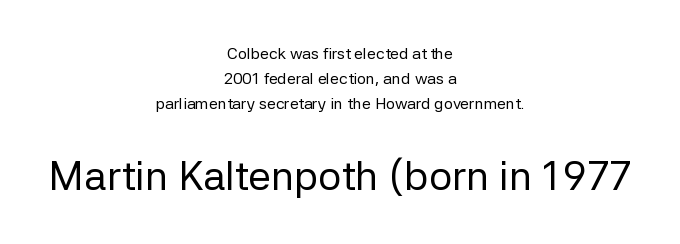
Characters follow at the spacing the type designer built in. Character widths vary here, with narrow letters taking less room than wide ones. A student would notice the bottom passage is typeset larger than what precedes it. Quick note: underline off.
